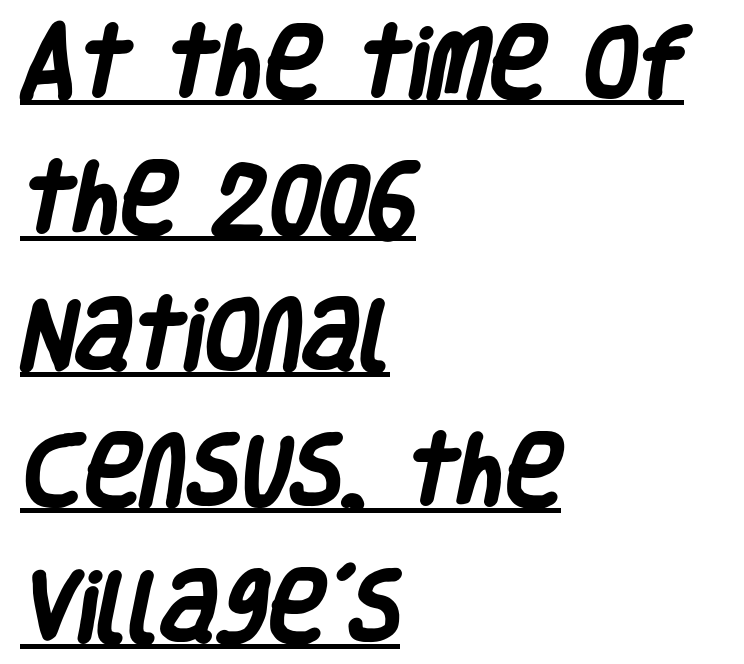
{"serif": "no", "bold": "yes", "weight": "heavy", "width": "condensed", "stroke_contrast": "low", "x_height": "large", "monospaced": "no", "underline": "yes", "align": "left", "line_spacing_ratio": 1.72, "letter_spacing": "normal", "letter_spacing_em": 0.0, "glyph_px": 79}
